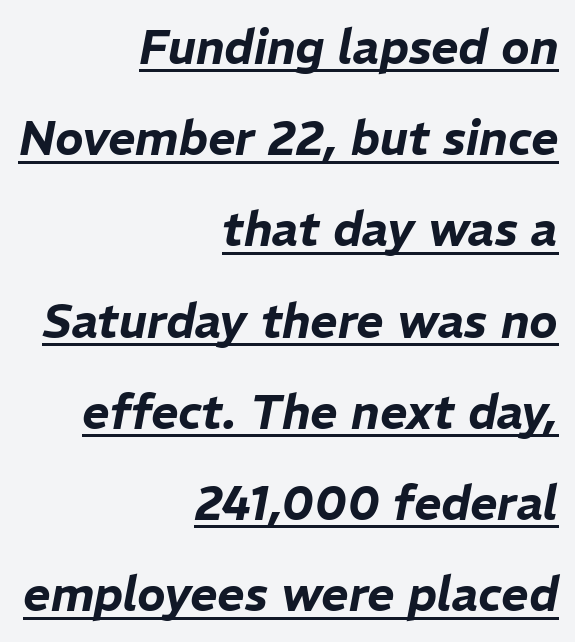
Has an underline been added? It has. Proportional: the letters do not fall into vertical columns. Is the block centered? No — it sits flush against the right margin. Characters follow at the spacing the type designer built in. Slanted lettering throughout. The rendering uses a large line-height, opening up the rows.
